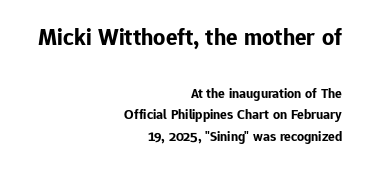
The image shows 24 px bold type, upright; set right-aligned, normal line spacing (1.56x), normal letter spacing, not underlined; the first (top) block is 1.71x larger.
